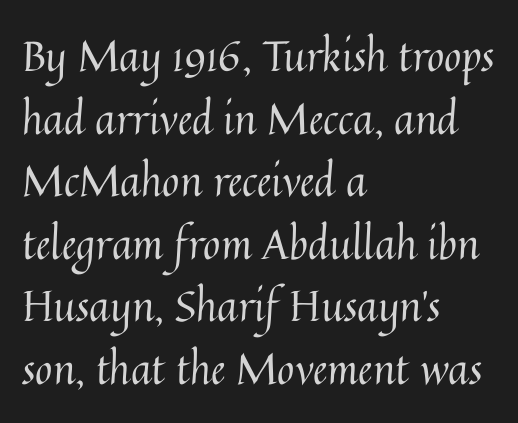
Q: Is the text bold? A: No.
Q: Is the text italic (slanted)? A: Yes.
Q: Is the text underlined? A: No.
Q: How is the paragraph aligned? A: Left-aligned.
Q: Is the spacing between letters normal or unusually wide? A: Normal.
Q: Is the spacing between lines tight, normal or loose? A: Normal.
Q: Width (condensed, normal, or wide)? A: Normal.
Q: Stroke contrast? A: Medium.
Q: x-height? A: Medium.
Q: Monospaced? A: No.
